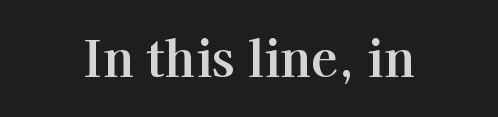
Q: Is the text italic (slanted)? A: No, it is upright.
Q: Is the typeface a serif or a sans-serif typeface? A: Serif.
Q: Is the text underlined? A: No.
Q: Is the spacing between letters normal or unusually wide? A: Normal.
Q: Width (condensed, normal, or wide)? A: Normal.
Q: Stroke contrast? A: High.
Q: x-height? A: Medium.
Q: Monospaced? A: No.
